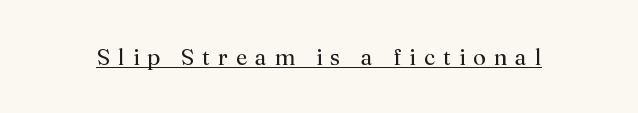
{"italic": "no", "bold": "no", "underline": "yes", "letter_spacing": "wide", "letter_spacing_em": 0.35, "glyph_px": 23}
